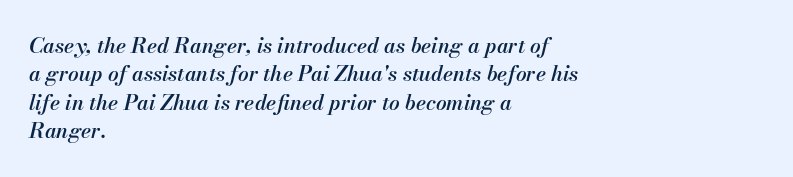
The image shows 21 px text type, italic (leaning right); set left-aligned, normal line spacing (1.35x), normal letter spacing, not underlined.
